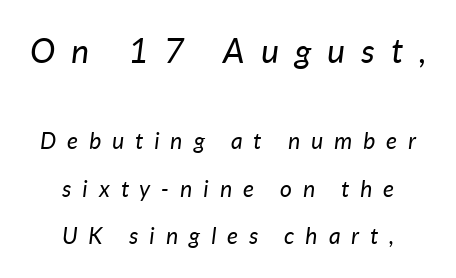
The text carries the slant typical of an italic or oblique font. Is this a fixed-width face? No — the glyphs have proportional, varying widths. No heavy texture on the line: the type isn't bold. This rendering widens character spacing well past its baseline value.
